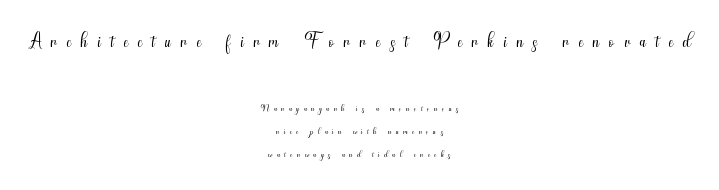
The image shows 30 px light, condensed sans-serif type; set centered, normal line spacing (1.66x), unusually wide letter spacing (+0.33 em), not underlined; the first (top) block is 2.14x larger; medium stroke contrast and a small x-height.
